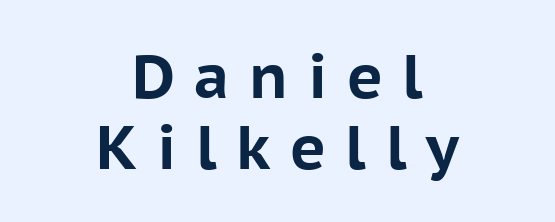
Q: Is the text bold? A: Yes.
Q: Is the text italic (slanted)? A: No, it is upright.
Q: Is the typeface a serif or a sans-serif typeface? A: Sans-serif.
Q: Is the text underlined? A: No.
Q: How is the paragraph aligned? A: Centered.
Q: Is the spacing between letters normal or unusually wide? A: Unusually wide.
Q: Width (condensed, normal, or wide)? A: Normal.
Q: Stroke contrast? A: Low.
Q: x-height? A: Medium.
Q: Monospaced? A: No.
